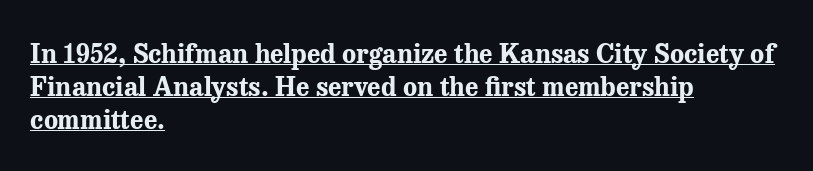
Q: Is the text bold? A: Yes.
Q: Is the text italic (slanted)? A: No, it is upright.
Q: Is the text underlined? A: Yes.
Q: How is the paragraph aligned? A: Left-aligned.
Q: Is the spacing between letters normal or unusually wide? A: Normal.
Q: Is the spacing between lines tight, normal or loose? A: Normal.
